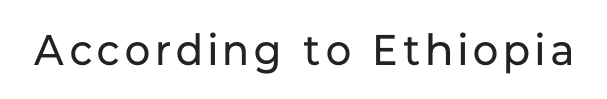
The image shows 43 px regular-weight sans-serif type, upright; set not underlined; low stroke contrast and a medium x-height.
